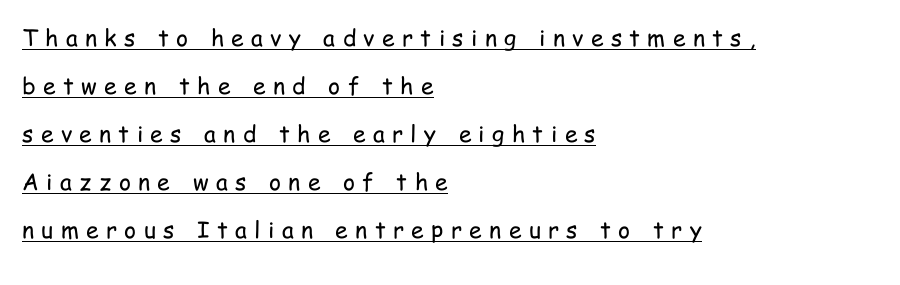
Q: Is the text bold? A: No.
Q: Is the text italic (slanted)? A: No, it is upright.
Q: Is the text underlined? A: Yes.
Q: How is the paragraph aligned? A: Left-aligned.
Q: Is the spacing between letters normal or unusually wide? A: Unusually wide.
Q: Is the spacing between lines tight, normal or loose? A: Loose.
